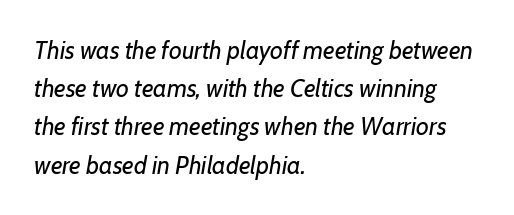
Clear beneath every line of the passage. The line texture is even and compact thanks to regular tracking. Which margin do the lines hug? The left one — the right edge is uneven. The typesetting does not lean heavy: it is not bold. The axis of the letterforms is tilted away from vertical.
